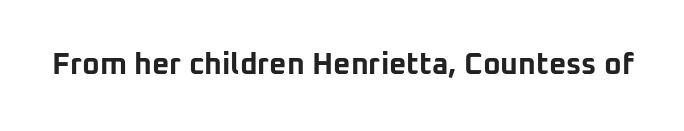
The image shows 30 px bold sans-serif type, upright; set normal letter spacing, not underlined; low stroke contrast and a medium x-height.
